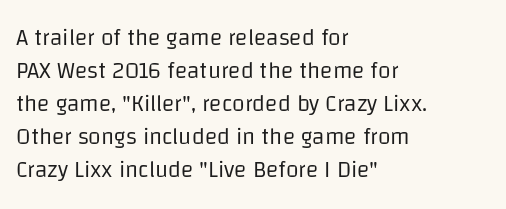
The image shows 23 px text type, upright; set left-aligned, normal line spacing (1.44x), normal letter spacing, not underlined.
